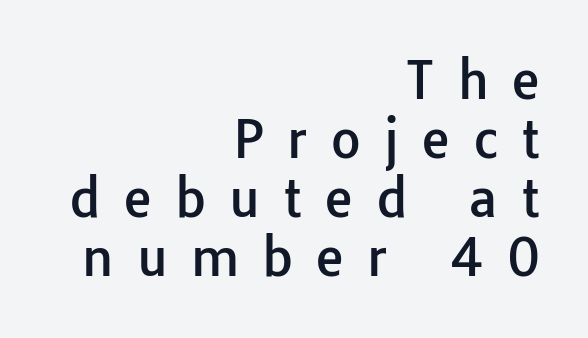
Q: Is the text italic (slanted)? A: No, it is upright.
Q: Is the typeface a serif or a sans-serif typeface? A: Sans-serif.
Q: Is the text underlined? A: No.
Q: How is the paragraph aligned? A: Right-aligned.
Q: Is the spacing between letters normal or unusually wide? A: Unusually wide.
Q: Width (condensed, normal, or wide)? A: Normal.
Q: Stroke contrast? A: Low.
Q: x-height? A: Medium.
Q: Monospaced? A: No.
